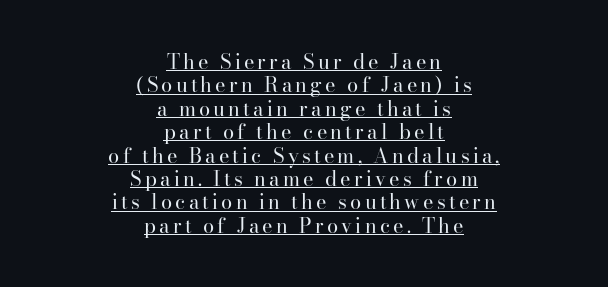
Q: Is the text bold? A: No.
Q: Is the text italic (slanted)? A: No, it is upright.
Q: Is the text underlined? A: Yes.
Q: How is the paragraph aligned? A: Centered.
